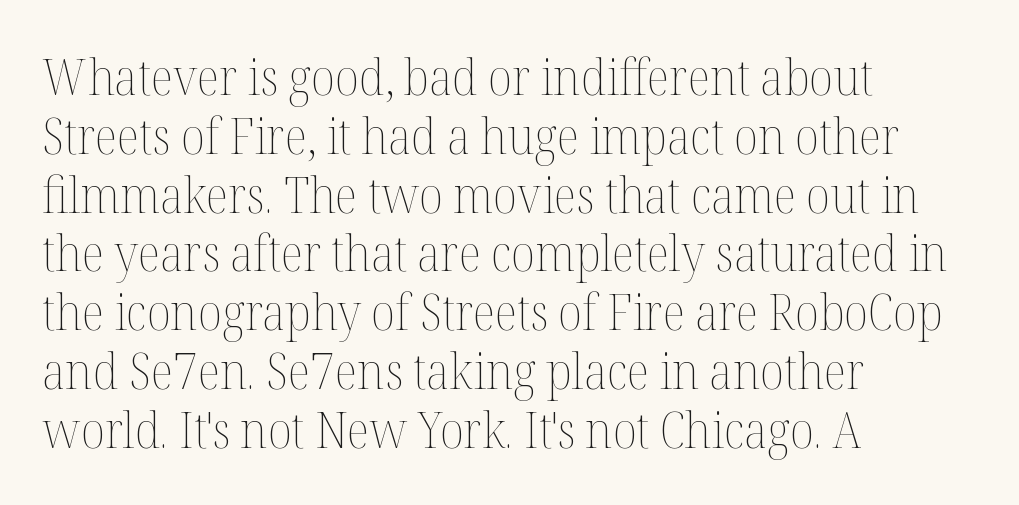
{"italic": "no", "bold": "no", "weight": "thin", "width": "normal", "stroke_contrast": "medium", "x_height": "medium", "monospaced": "no", "underline": "no", "align": "left", "line_spacing_ratio": 1.2, "letter_spacing": "normal", "letter_spacing_em": 0.0, "glyph_px": 49}
